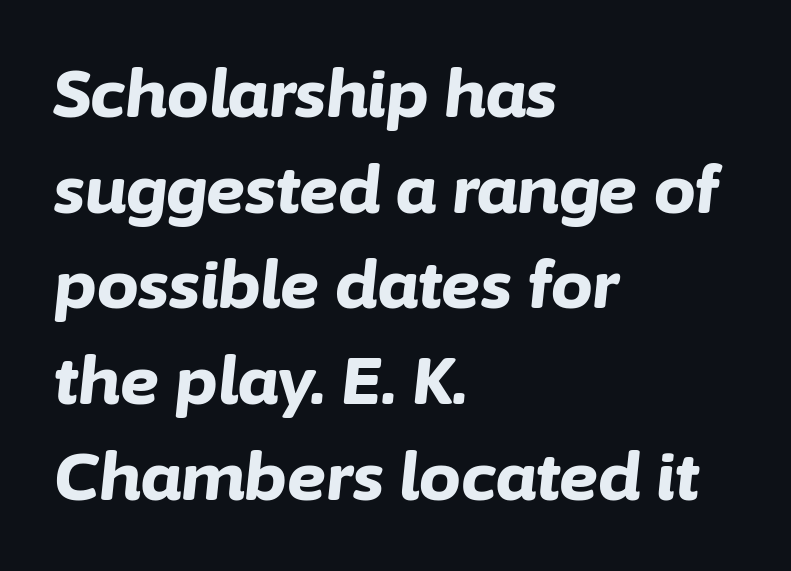
Style check: oblique. Short note: letters normally spaced. Bare-footed words on every line. Note the varied advance widths — an 'i' is clearly narrower than an 'm'. A dark, heavy texture on the line: the type is bold. These lines stack with their left ends in a neat column.
